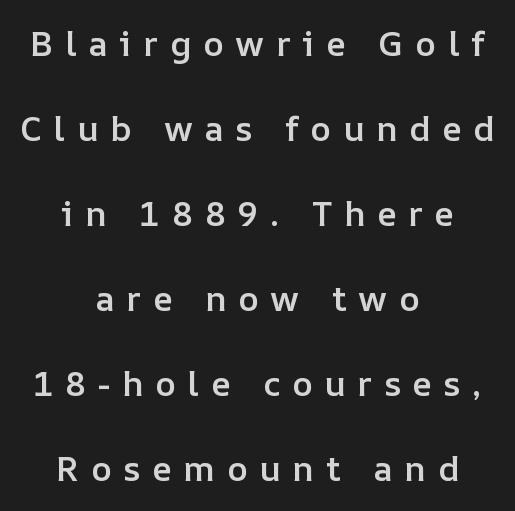
Every letter is mildly thick-stroked: semibold rather than bold. The passage shown is not underscored anywhere. A typesetter would call this proportional, since set widths differ per character. One-word summary of the alignment: center. The designer dialed line spacing up above the default. The gaps between neighbouring characters are conspicuously large.
